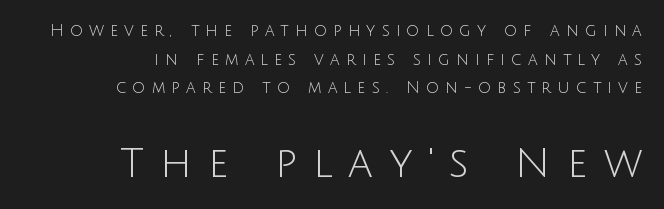
{"serif": "no", "italic": "no", "bold": "no", "weight": "light", "width": "normal", "stroke_contrast": "low", "x_height": "large", "monospaced": "no", "underline": "no", "align": "right", "line_spacing_ratio": 1.79, "letter_spacing": "wide", "letter_spacing_em": 0.39, "larger_block": "second", "size_ratio": 2.56, "glyph_px": 41}
